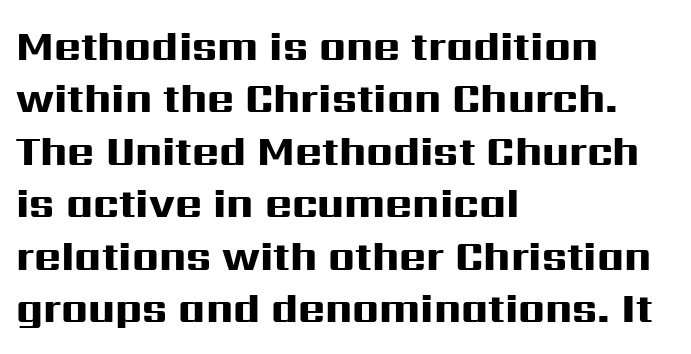
Q: Is the text bold? A: Yes.
Q: Is the text italic (slanted)? A: No, it is upright.
Q: Is the typeface a serif or a sans-serif typeface? A: Sans-serif.
Q: Is the text underlined? A: No.
Q: How is the paragraph aligned? A: Left-aligned.
Q: Is the spacing between letters normal or unusually wide? A: Normal.
Q: Is the spacing between lines tight, normal or loose? A: Normal.
Q: Width (condensed, normal, or wide)? A: Wide.
Q: Stroke contrast? A: High.
Q: x-height? A: Medium.
Q: Monospaced? A: No.
